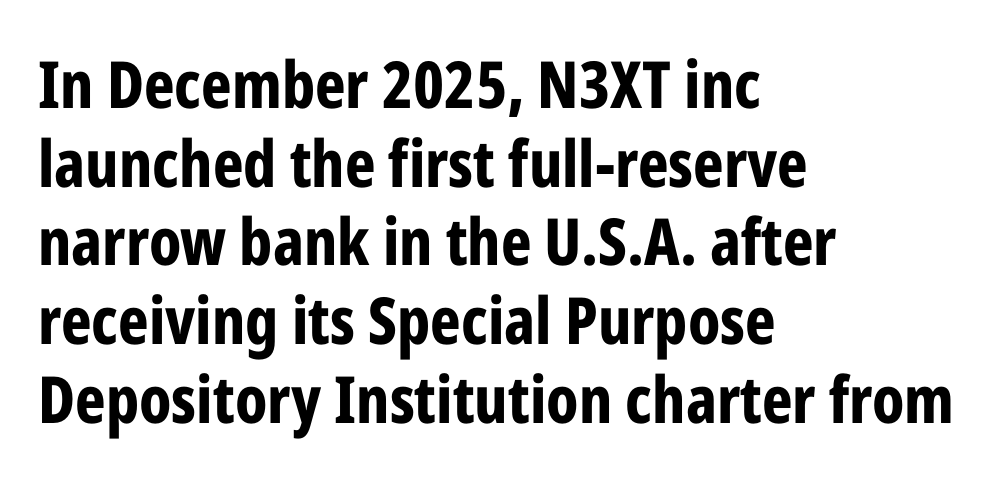
The image shows 65 px bold, condensed sans-serif type, upright; set left-aligned, line spacing 1.21x, normal letter spacing, not underlined; low stroke contrast and a medium x-height.
